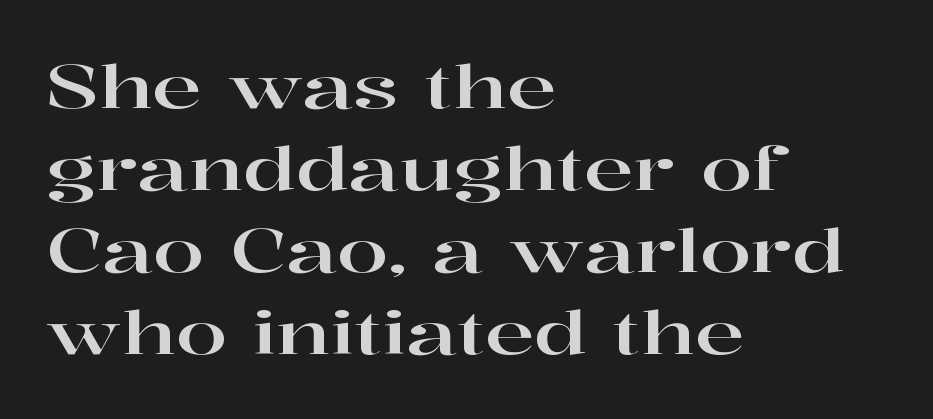
The image shows 59 px wide serif type, upright; set left-aligned, normal line spacing (1.39x), normal letter spacing, not underlined; high stroke contrast and a medium x-height.
